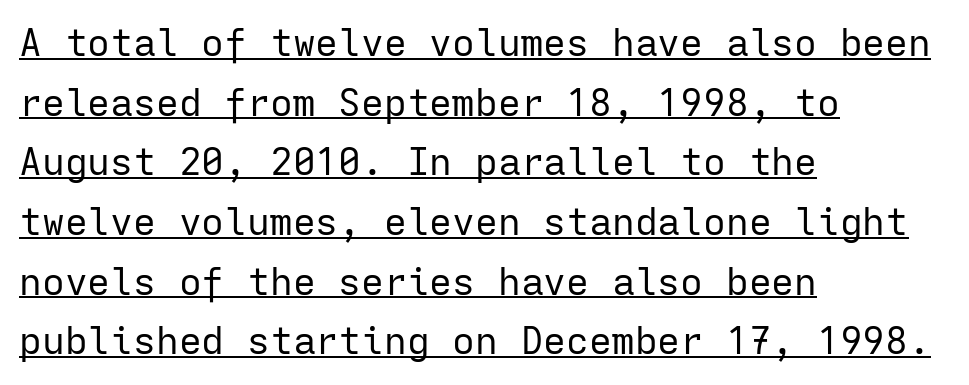
Unlike a traditional serif, this face leaves its strokes unadorned. A roman cut, with each character standing at attention. Is this a fixed-width face? Yes — each glyph sits in an identical cell. How are the letters spaced? Ordinarily, with no added tracking.
